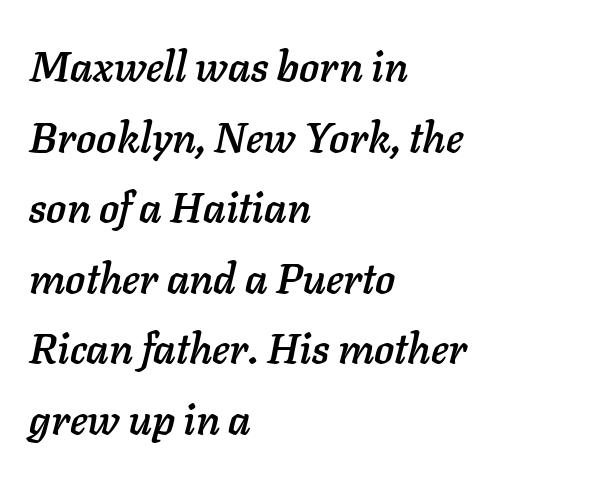
{"italic": "yes", "lean": "right", "slant_degrees": 11, "width": "normal", "stroke_contrast": "low", "x_height": "medium", "monospaced": "no", "underline": "no", "align": "left", "line_spacing": "normal", "line_spacing_ratio": 1.68, "letter_spacing": "normal", "letter_spacing_em": 0.0, "glyph_px": 42}
